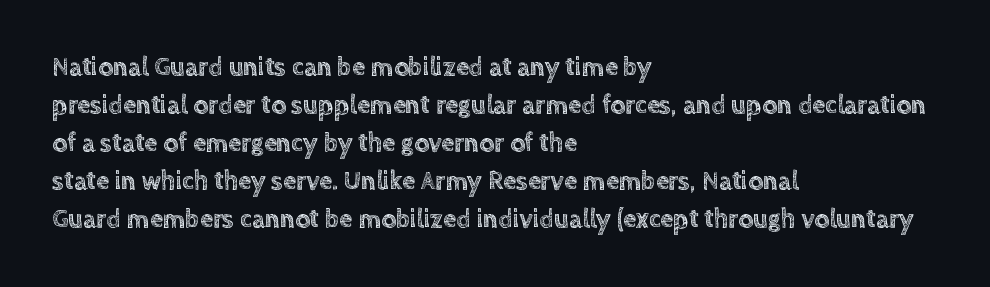
Q: Is the text italic (slanted)? A: No, it is upright.
Q: Is the text underlined? A: No.
Q: How is the paragraph aligned? A: Left-aligned.
Q: Is the spacing between letters normal or unusually wide? A: Normal.
Q: Is the spacing between lines tight, normal or loose? A: Normal.
